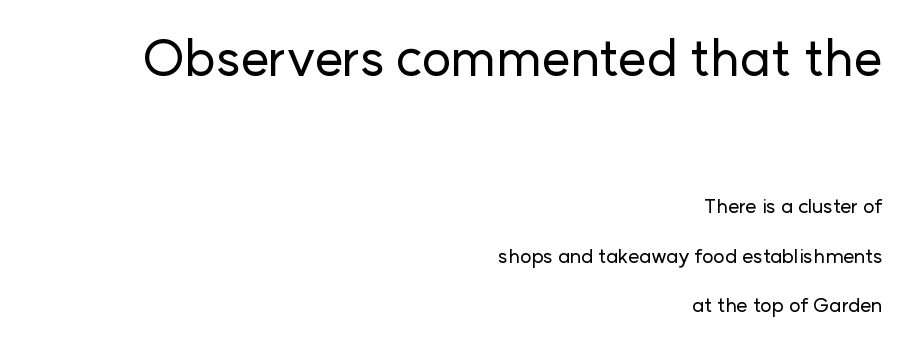
Honestly, the rows look like they've been pulled way apart. There is no visible air inserted between adjacent glyphs. Every row of glyphs terminates at an identical x-position on the right. Clear beneath every line of the passage.
